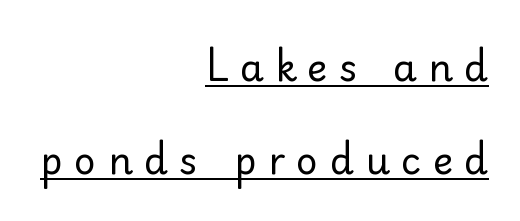
Q: Is the text bold? A: No.
Q: Is the text italic (slanted)? A: No, it is upright.
Q: Is the typeface a serif or a sans-serif typeface? A: Sans-serif.
Q: Is the text underlined? A: Yes.
Q: How is the paragraph aligned? A: Right-aligned.
Q: Is the spacing between letters normal or unusually wide? A: Unusually wide.
Q: Is the spacing between lines tight, normal or loose? A: Loose.
Q: Width (condensed, normal, or wide)? A: Normal.
Q: Stroke contrast? A: Low.
Q: x-height? A: Small.
Q: Monospaced? A: No.
